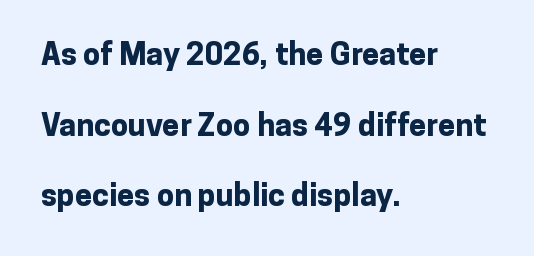
The image shows 31 px bold sans-serif type, upright; set left-aligned, loose line spacing (2.28x), normal letter spacing, not underlined; low stroke contrast and a medium x-height.
